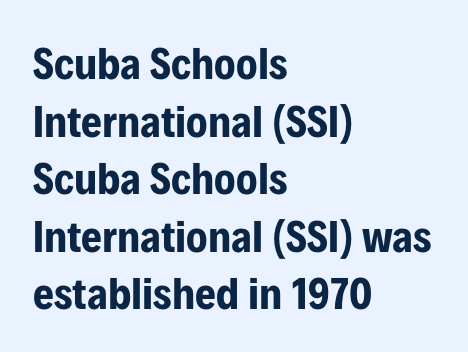
{"serif": "no", "italic": "no", "bold": "yes", "weight": "bold", "width": "condensed", "stroke_contrast": "low", "x_height": "medium", "monospaced": "no", "underline": "no", "align": "left", "line_spacing": "normal", "line_spacing_ratio": 1.28, "letter_spacing": "normal", "letter_spacing_em": 0.0, "glyph_px": 45}
